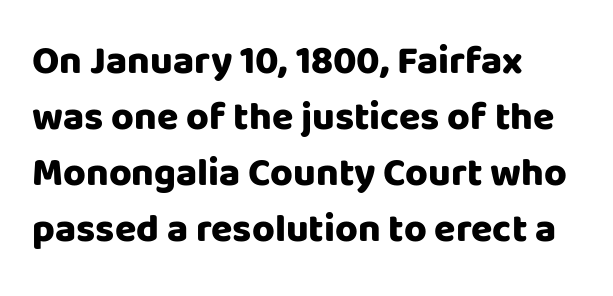
Descenders are the only things crossing below the line. These lines keep a tight, regular rhythm from letter to letter. The paragraph shown leans on its left margin. Here the designer chose a conventional face with non-uniform glyph widths. The face used here has the dense, thick strokes of a bold. Unlike a traditional serif, this face leaves its strokes unadorned.
